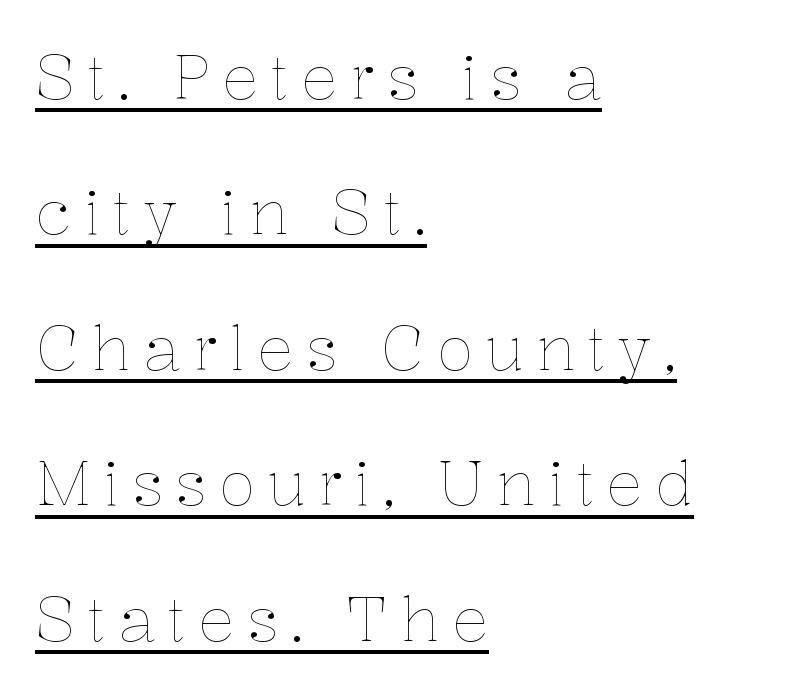
{"italic": "no", "bold": "no", "weight": "thin", "width": "normal", "stroke_contrast": "low", "x_height": "medium", "monospaced": "no", "underline": "yes", "align": "left", "line_spacing": "loose", "line_spacing_ratio": 2.22, "letter_spacing": "wide", "letter_spacing_em": 0.2, "glyph_px": 61}
